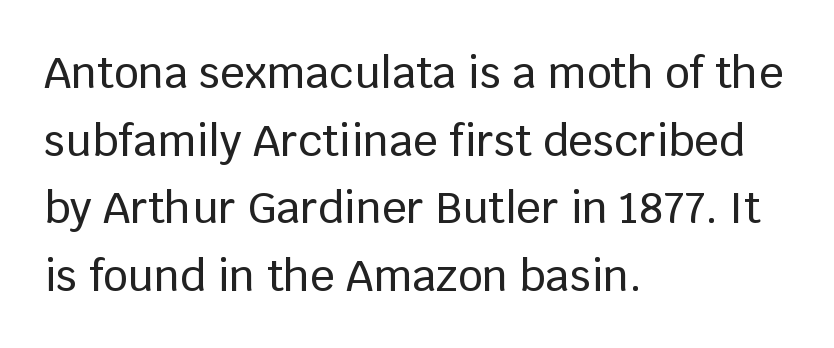
The ragged edge is on the right, which tells us the setting is flush left. In terms of posture, this sample is upright. The rendering uses natural spacing where letterforms have individual widths. This rendering features lettering with no underline. Nobody touched the tracking dial on this one. Leading matches the norm, producing a regular column.
